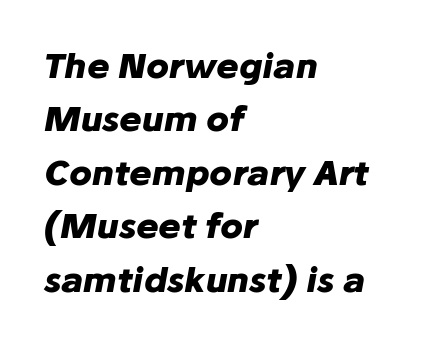
The image shows 34 px heavy type, italic (leaning right); set left-aligned, normal line spacing (1.57x), normal letter spacing, not underlined; low stroke contrast and a medium x-height.
